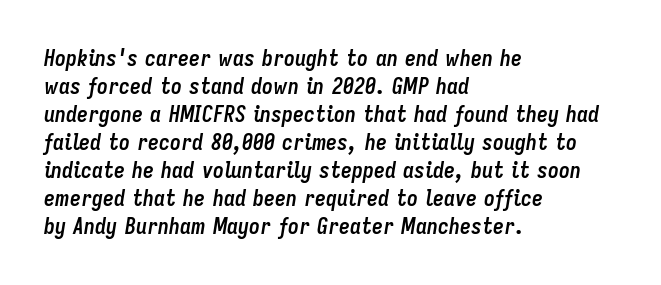
{"italic": "yes", "lean": "right", "slant_degrees": 9, "bold": "yes", "underline": "no", "align": "left", "line_spacing": "normal", "line_spacing_ratio": 1.27, "letter_spacing": "normal", "letter_spacing_em": 0.0, "glyph_px": 22}
